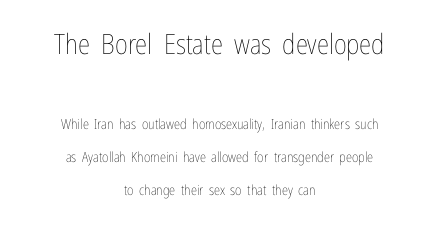
{"italic": "no", "bold": "no", "weight": "thin", "width": "condensed", "stroke_contrast": "low", "x_height": "medium", "monospaced": "no", "underline": "no", "align": "center", "line_spacing": "loose", "line_spacing_ratio": 2.37, "letter_spacing": "normal", "letter_spacing_em": 0.0, "larger_block": "first", "size_ratio": 2.0, "glyph_px": 28}
